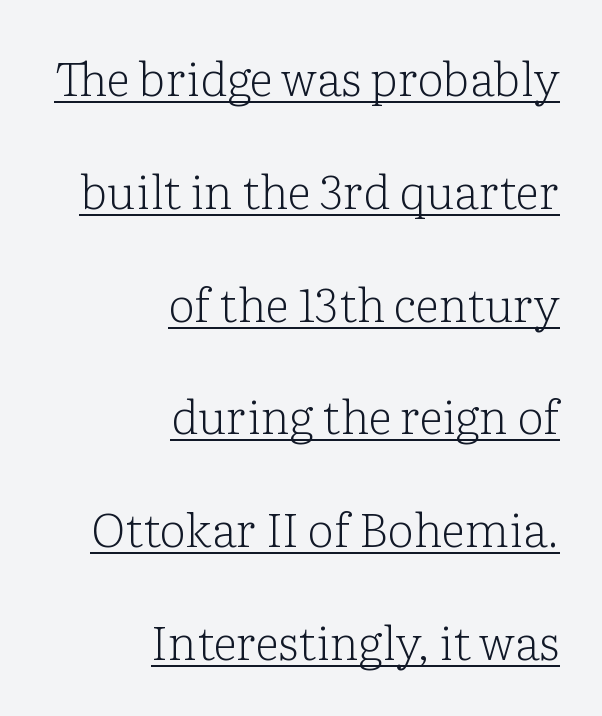
Q: Is the text bold? A: No.
Q: Is the text italic (slanted)? A: No, it is upright.
Q: Is the typeface a serif or a sans-serif typeface? A: Serif.
Q: Is the text underlined? A: Yes.
Q: How is the paragraph aligned? A: Right-aligned.
Q: Is the spacing between letters normal or unusually wide? A: Normal.
Q: Is the spacing between lines tight, normal or loose? A: Loose.
Q: Width (condensed, normal, or wide)? A: Normal.
Q: Stroke contrast? A: Low.
Q: x-height? A: Medium.
Q: Monospaced? A: No.
